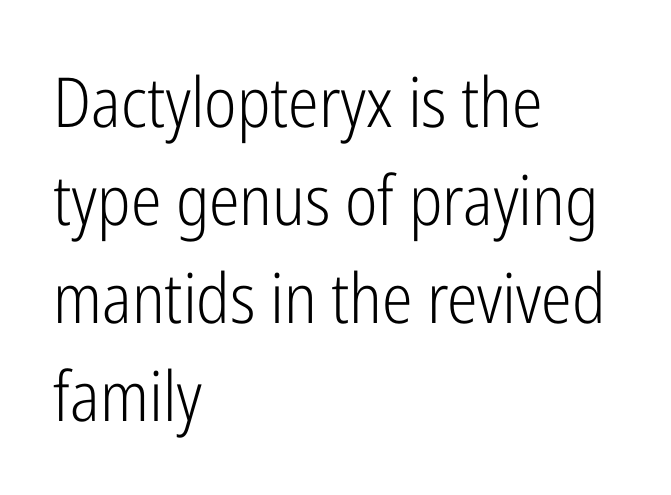
{"serif": "no", "italic": "no", "bold": "no", "weight": "light", "width": "condensed", "stroke_contrast": "low", "x_height": "medium", "monospaced": "no", "underline": "no", "align": "left", "line_spacing": "normal", "line_spacing_ratio": 1.42, "letter_spacing": "normal", "letter_spacing_em": 0.0, "glyph_px": 69}
